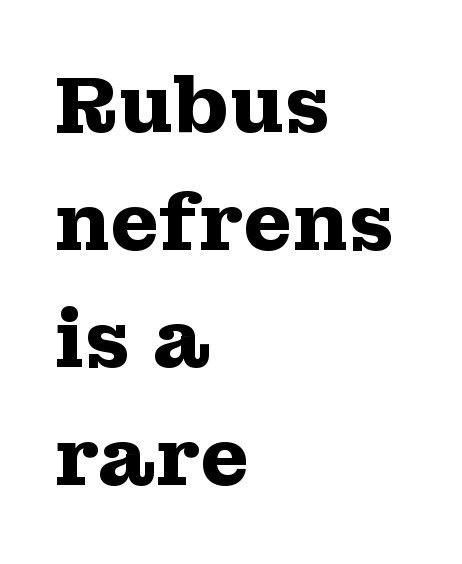
Horizontally, the lines are justified to the leading edge only. Honestly, the row spacing looks completely unremarkable. The rendering shows small feet on the letterforms — a serif design. The letters are bold, with thick, heavy strokes. The gap between lines stays unmarked.
